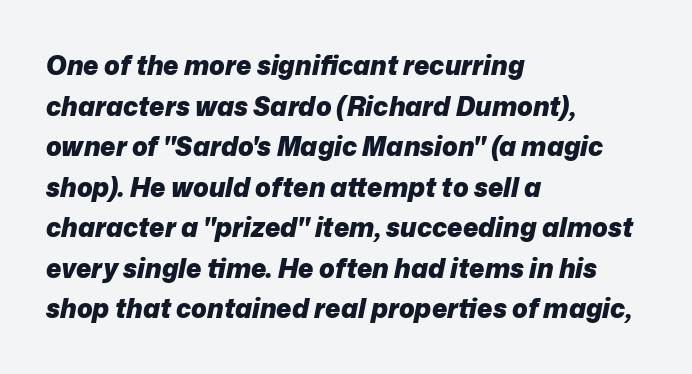
Would a proofreader flag this as italicized? Yes. These lines keep a tight, regular rhythm from letter to letter. Check the space under the baseline: it is left empty. In CSS terms this would be text-align: left.
